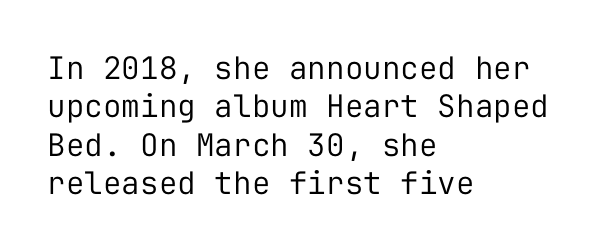
The image shows 31 px regular-weight sans-serif type, upright, monospaced; set left-aligned, line spacing 1.24x, normal letter spacing, not underlined; low stroke contrast and a medium x-height.
